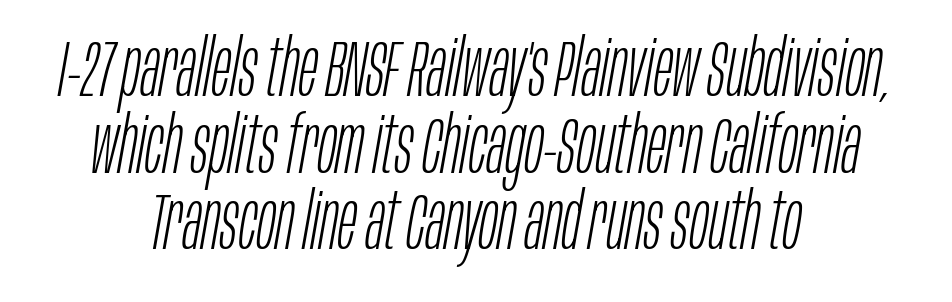
The face used here is proportionally spaced, like ordinary book or web type. Horizontally, the lines are justified to the midpoint only. Standard letterfit; no display-style spreading of the glyphs. The axis of the letterforms is tilted away from vertical. Stems and bowls with no extra thickness — not bold. These lines huddle together more closely than default settings would place them.
